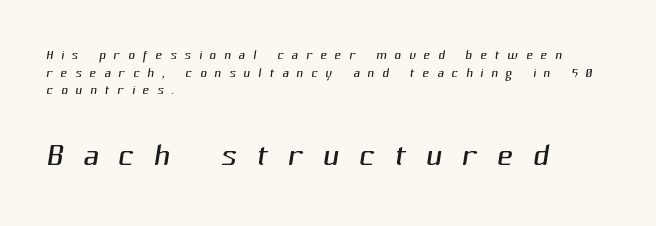
{"serif": "no", "bold": "no", "weight": "light", "width": "normal", "stroke_contrast": "medium", "x_height": "medium", "monospaced": "no", "underline": "no", "align": "left", "line_spacing": "tight", "line_spacing_ratio": 0.98, "letter_spacing": "wide", "letter_spacing_em": 0.44, "larger_block": "second", "size_ratio": 2.44, "glyph_px": 44}
